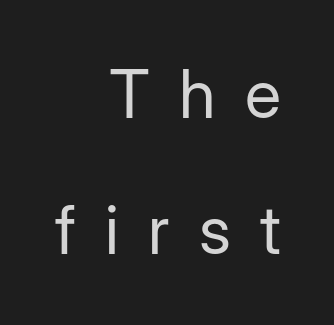
{"serif": "no", "italic": "no", "bold": "no", "weight": "regular", "width": "normal", "stroke_contrast": "low", "x_height": "medium", "monospaced": "no", "underline": "no", "align": "right", "line_spacing": "loose", "line_spacing_ratio": 2.03, "letter_spacing": "wide", "letter_spacing_em": 0.44, "glyph_px": 67}
